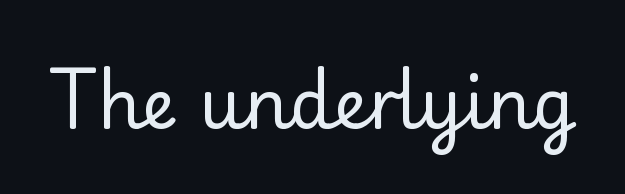
Q: Is the text bold? A: No.
Q: Is the text italic (slanted)? A: No, it is upright.
Q: Is the typeface a serif or a sans-serif typeface? A: Sans-serif.
Q: Is the text underlined? A: No.
Q: Is the spacing between letters normal or unusually wide? A: Normal.
Q: Width (condensed, normal, or wide)? A: Normal.
Q: Stroke contrast? A: Low.
Q: x-height? A: Small.
Q: Monospaced? A: No.
